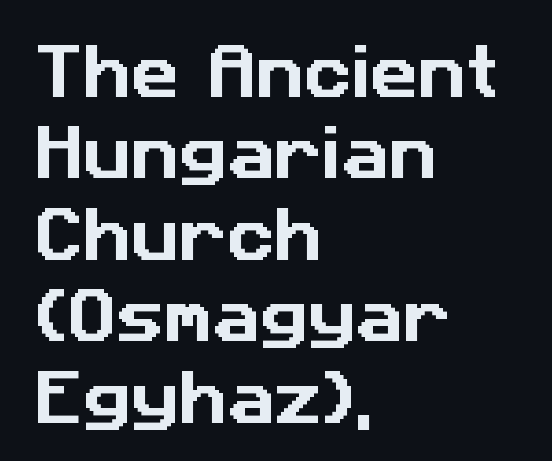
The image shows 59 px sans-serif type; set left-aligned, normal line spacing (1.38x), normal letter spacing, not underlined; low stroke contrast and a medium x-height.
